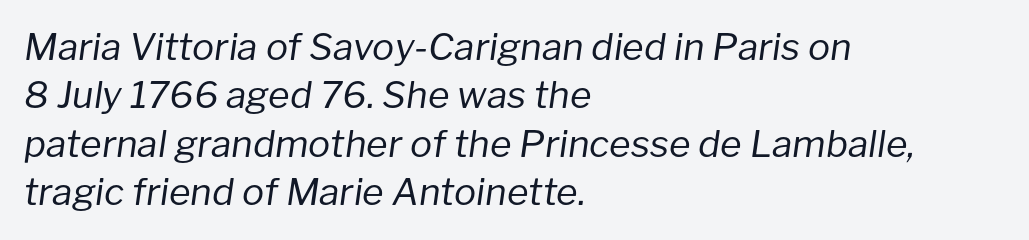
{"italic": "yes", "lean": "right", "slant_degrees": 8, "bold": "no", "weight": "regular", "width": "normal", "stroke_contrast": "low", "x_height": "medium", "monospaced": "no", "underline": "no", "align": "left", "line_spacing": "normal", "line_spacing_ratio": 1.31, "letter_spacing": "normal", "letter_spacing_em": 0.0, "glyph_px": 37}
